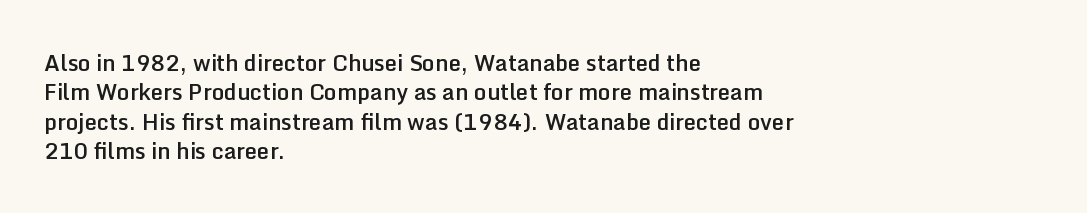
Notice how the passage keeps a crisp vertical edge on the left only. It's the straight-up-and-down kind of type. The zone under the glyphs is completely vacant. This is moderately heavy type, rendered in semibold. Compared with typical paragraphs, the rows here are spaced about the same.
